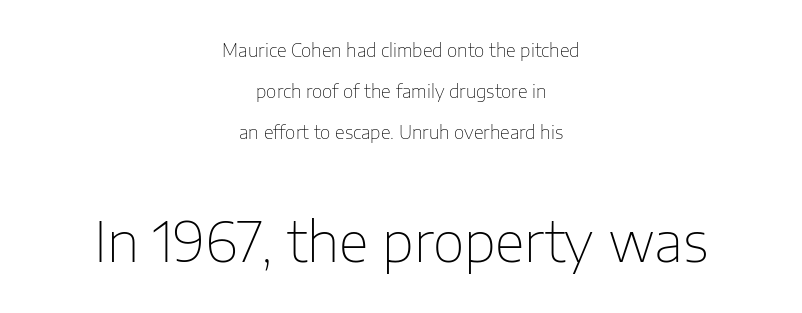
Q: Is the text bold? A: No.
Q: Is the text italic (slanted)? A: No, it is upright.
Q: Is the typeface a serif or a sans-serif typeface? A: Sans-serif.
Q: Is the text underlined? A: No.
Q: How is the paragraph aligned? A: Centered.
Q: Is the spacing between letters normal or unusually wide? A: Normal.
Q: Is the spacing between lines tight, normal or loose? A: Loose.
Q: Which block of text is set in a larger size, the first (top) or the second (bottom)? A: The second (bottom) one.
Q: Width (condensed, normal, or wide)? A: Normal.
Q: Stroke contrast? A: Low.
Q: x-height? A: Medium.
Q: Monospaced? A: No.
